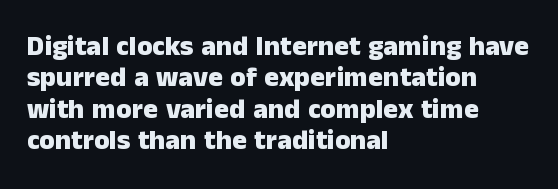
{"serif": "no", "italic": "no", "bold": "yes", "weight": "heavy", "width": "normal", "stroke_contrast": "low", "x_height": "medium", "monospaced": "no", "underline": "no", "align": "left", "line_spacing": "tight", "line_spacing_ratio": 1.12, "letter_spacing": "normal", "letter_spacing_em": 0.0, "glyph_px": 28}
